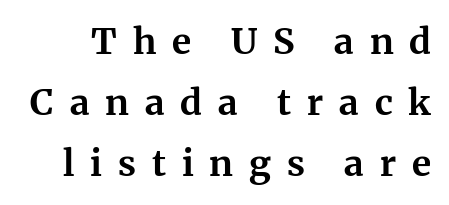
The image shows 36 px bold serif type, upright; set normal line spacing (1.7x), unusually wide letter spacing (+0.44 em), not underlined; medium stroke contrast and a medium x-height.
